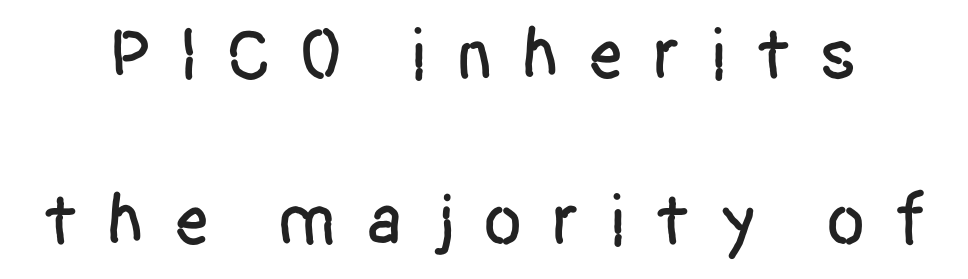
{"serif": "no", "italic": "no", "width": "condensed", "stroke_contrast": "low", "x_height": "large", "monospaced": "no", "underline": "no", "line_spacing": "loose", "line_spacing_ratio": 2.28, "letter_spacing": "wide", "letter_spacing_em": 0.38, "glyph_px": 73}
